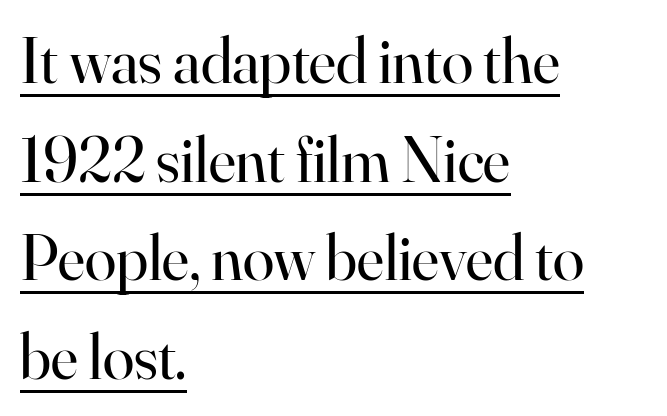
Q: Is the text bold? A: No.
Q: Is the text italic (slanted)? A: No, it is upright.
Q: Is the typeface a serif or a sans-serif typeface? A: Serif.
Q: Is the text underlined? A: Yes.
Q: How is the paragraph aligned? A: Left-aligned.
Q: Is the spacing between letters normal or unusually wide? A: Normal.
Q: Is the spacing between lines tight, normal or loose? A: Normal.
Q: Width (condensed, normal, or wide)? A: Normal.
Q: Stroke contrast? A: High.
Q: x-height? A: Small.
Q: Monospaced? A: No.
